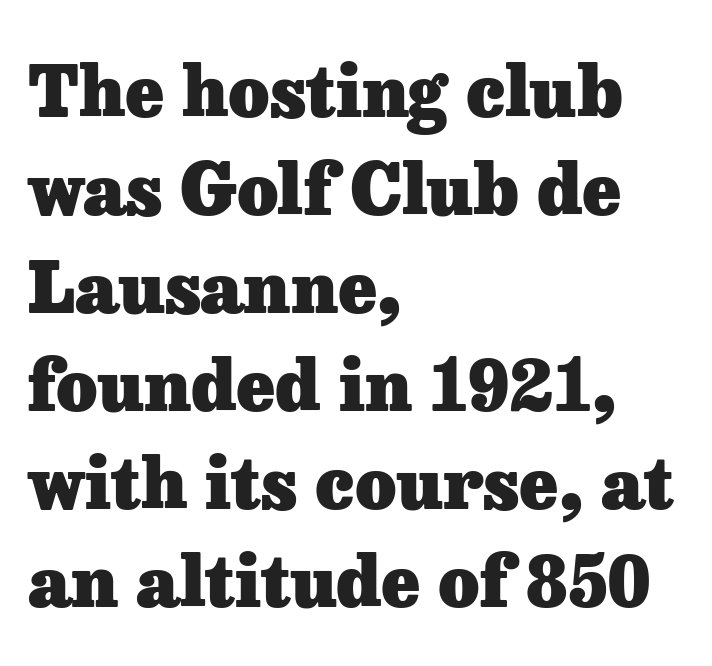
The image shows 71 px heavy serif type, upright; set left-aligned, normal line spacing (1.38x), normal letter spacing, not underlined; low stroke contrast and a medium x-height.
